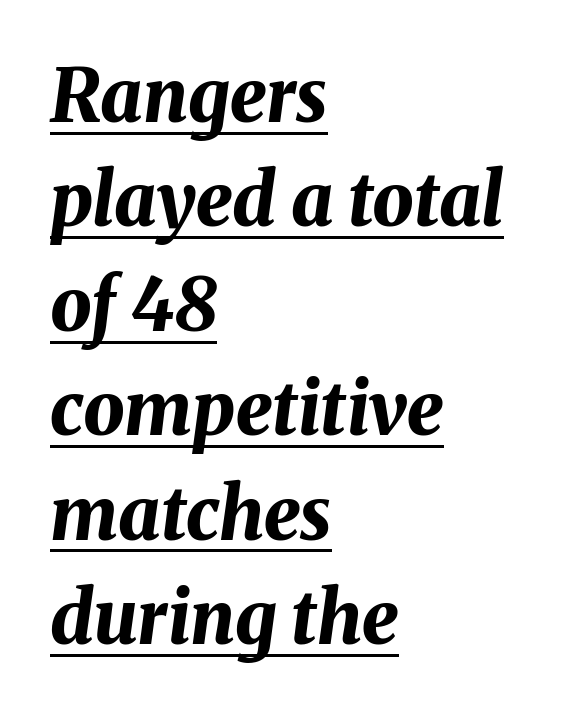
{"italic": "yes", "lean": "right", "slant_degrees": 8, "bold": "yes", "weight": "bold", "width": "normal", "stroke_contrast": "medium", "x_height": "medium", "monospaced": "no", "underline": "yes", "align": "left", "line_spacing": "normal", "line_spacing_ratio": 1.43, "letter_spacing": "normal", "letter_spacing_em": 0.0, "glyph_px": 73}
